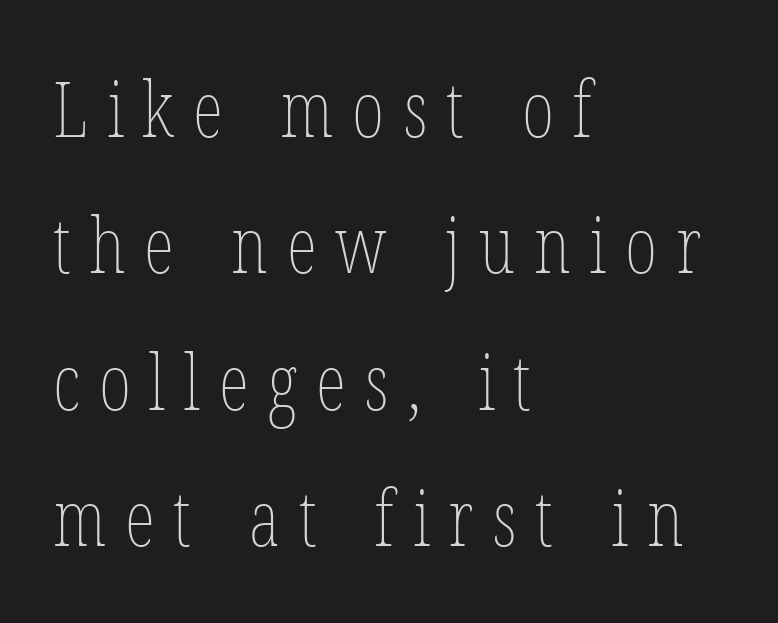
{"italic": "no", "bold": "no", "weight": "thin", "width": "condensed", "stroke_contrast": "low", "x_height": "medium", "monospaced": "no", "underline": "no", "align": "left", "line_spacing_ratio": 1.75, "letter_spacing": "wide", "letter_spacing_em": 0.24, "glyph_px": 78}
